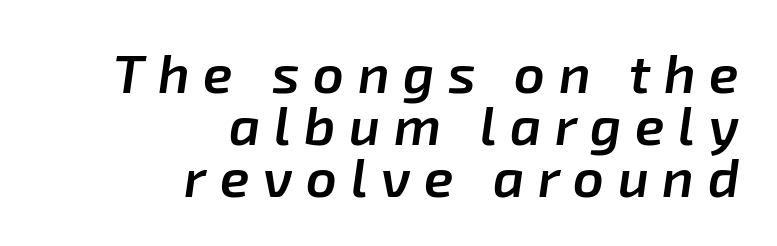
You could not count columns in this text — the font is proportionally spaced. Yep, that's italic — everything's leaning. How heavy is the stroke? Medium-heavy — a semibold, shy of bold. Glyph-to-glyph distance is far greater than everyday printed text.
